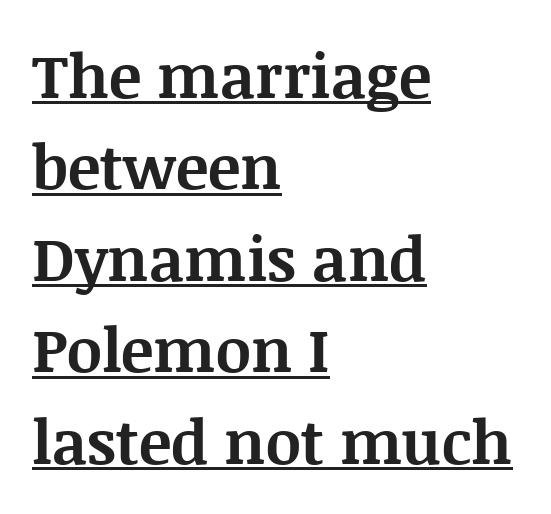
The image shows 61 px bold serif type, upright; set left-aligned, normal line spacing (1.5x), normal letter spacing, underlined; medium stroke contrast and a large x-height.
